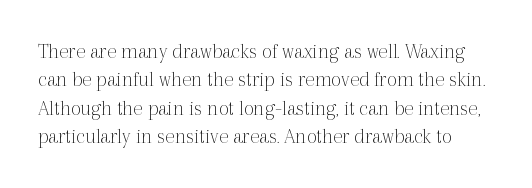
Does the lettering tilt? It doesn't — this is upright. Does extra space separate the letters? No, they use regular spacing. Whoever set this chose a conventional vertical rhythm. The foot of each line stays bare and open. The font sits on the lighter half of the weight spectrum, regular included.
